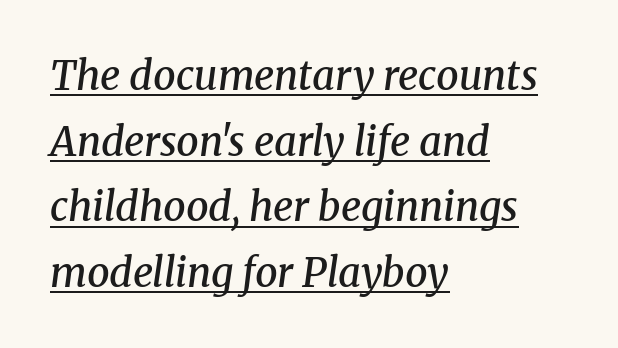
The image shows 40 px semibold serif type, italic (leaning right); set left-aligned, normal line spacing (1.64x), normal letter spacing, underlined; medium stroke contrast and a medium x-height.
